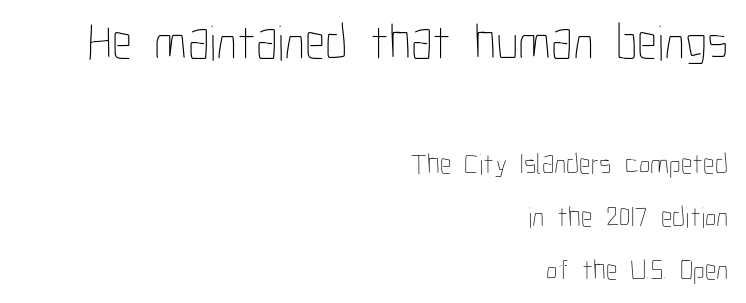
The image shows 50 px thin, condensed type, upright; set right-aligned, line spacing 1.82x, normal letter spacing, not underlined; the first (top) block is 1.72x larger; low stroke contrast and a medium x-height.
